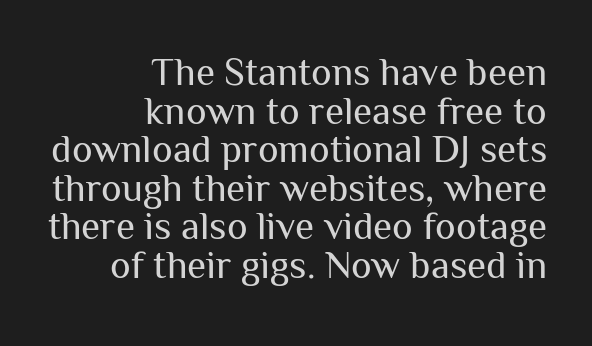
Q: Is the text bold? A: No.
Q: Is the text italic (slanted)? A: No, it is upright.
Q: Is the typeface a serif or a sans-serif typeface? A: Sans-serif.
Q: Is the text underlined? A: No.
Q: How is the paragraph aligned? A: Right-aligned.
Q: Is the spacing between letters normal or unusually wide? A: Normal.
Q: Is the spacing between lines tight, normal or loose? A: Tight.
Q: Width (condensed, normal, or wide)? A: Normal.
Q: Stroke contrast? A: Medium.
Q: x-height? A: Medium.
Q: Monospaced? A: No.
